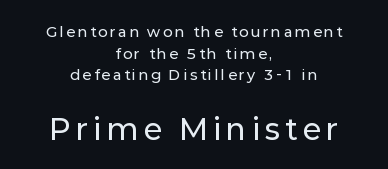
The image shows 29 px sans-serif type, upright; set centered, normal line spacing (1.54x), not underlined; the second (bottom) block is 2.07x larger; low stroke contrast and a medium x-height.
